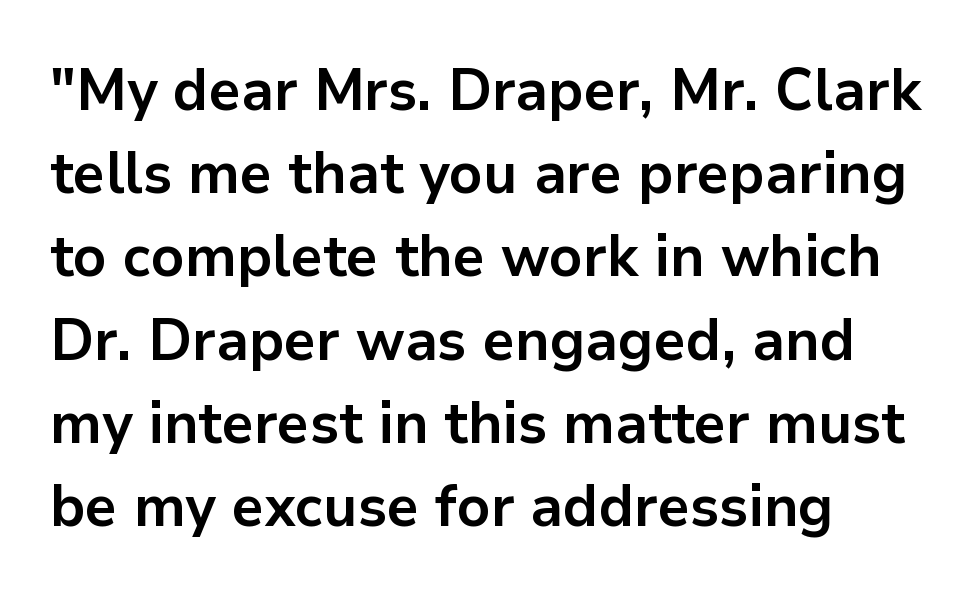
The image shows 59 px bold sans-serif type, upright; set left-aligned, normal line spacing (1.41x), normal letter spacing, not underlined; low stroke contrast and a medium x-height.
